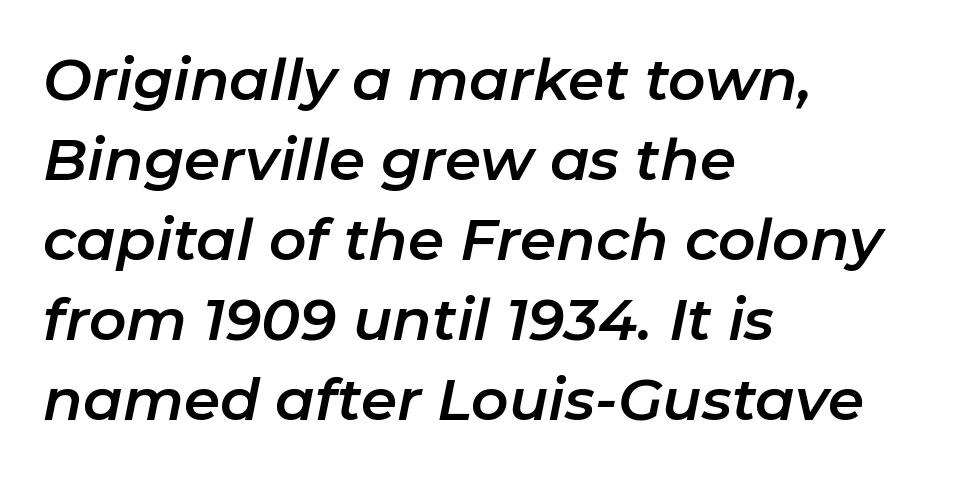
{"italic": "yes", "lean": "right", "slant_degrees": 11, "width": "normal", "stroke_contrast": "low", "x_height": "medium", "monospaced": "no", "underline": "no", "align": "left", "line_spacing": "normal", "line_spacing_ratio": 1.38, "letter_spacing": "normal", "letter_spacing_em": 0.0, "glyph_px": 58}
